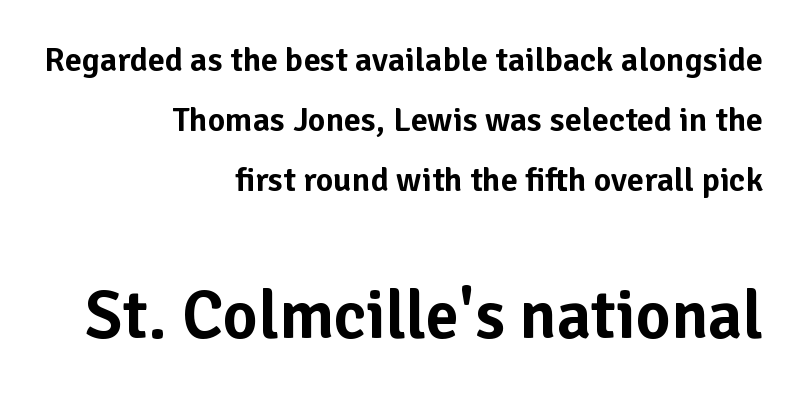
{"serif": "no", "italic": "no", "width": "normal", "stroke_contrast": "low", "x_height": "medium", "monospaced": "no", "underline": "no", "align": "right", "line_spacing_ratio": 1.77, "letter_spacing": "normal", "letter_spacing_em": 0.0, "larger_block": "second", "size_ratio": 2.0, "glyph_px": 68}
